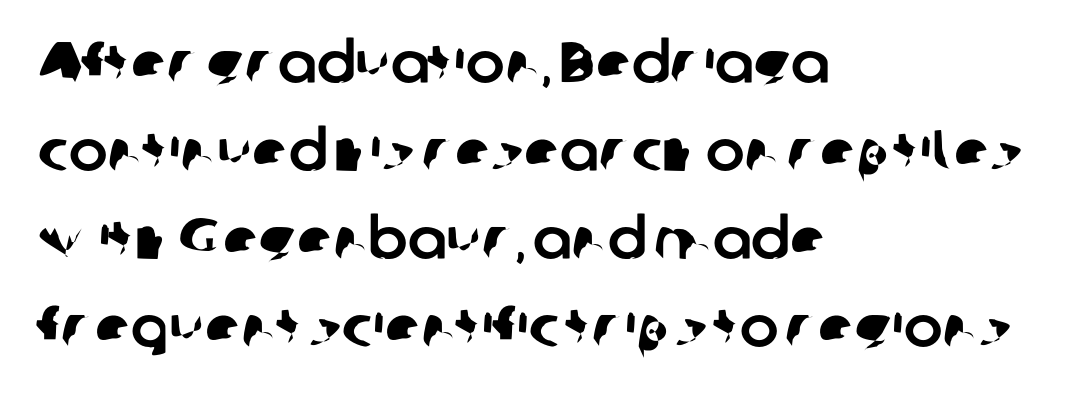
{"serif": "no", "width": "normal", "stroke_contrast": "low", "x_height": "medium", "monospaced": "no", "underline": "no", "align": "left", "line_spacing": "normal", "line_spacing_ratio": 1.52, "letter_spacing": "normal", "letter_spacing_em": 0.0, "glyph_px": 58}
